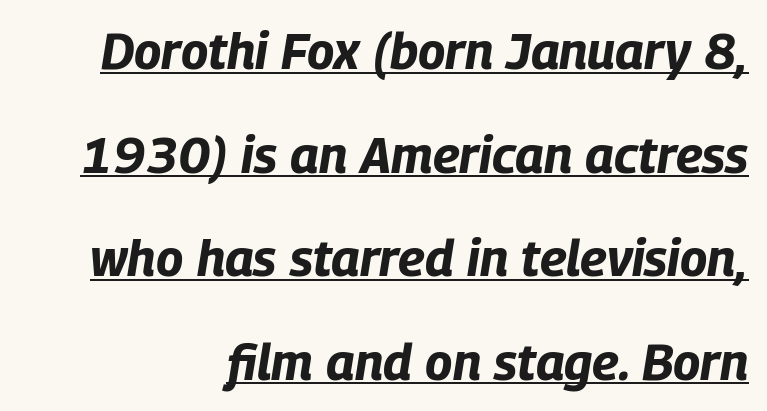
{"italic": "yes", "lean": "right", "slant_degrees": 9, "bold": "yes", "weight": "bold", "width": "condensed", "stroke_contrast": "low", "x_height": "large", "monospaced": "no", "underline": "yes", "align": "right", "line_spacing": "loose", "line_spacing_ratio": 2.03, "letter_spacing": "normal", "letter_spacing_em": 0.0, "glyph_px": 51}
